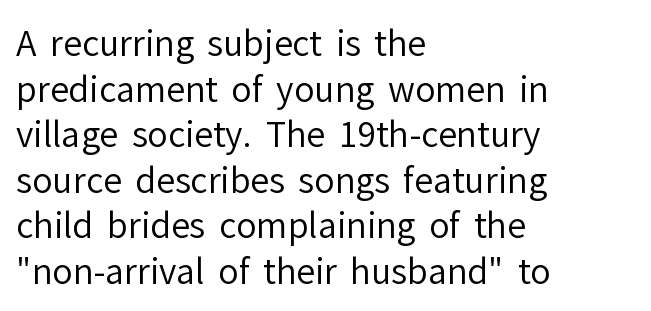
The line-height multiplier appears to be the usual default. The lines are quadded left. No chunkiness to these letters — they're not bold. I'd call this a sans setting — the letters go barefoot. Rule under the text: the space is simply empty. Letter spacing: default.
